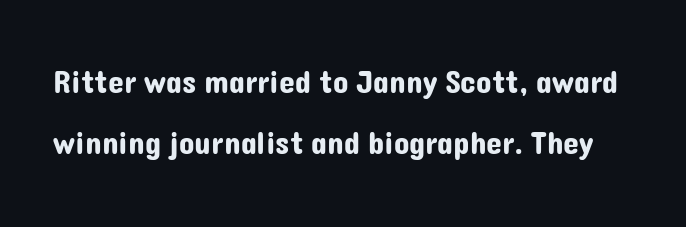
{"serif": "no", "italic": "no", "width": "normal", "stroke_contrast": "low", "x_height": "medium", "monospaced": "no", "underline": "no", "line_spacing": "loose", "line_spacing_ratio": 1.92, "letter_spacing": "normal", "letter_spacing_em": 0.0, "glyph_px": 32}
